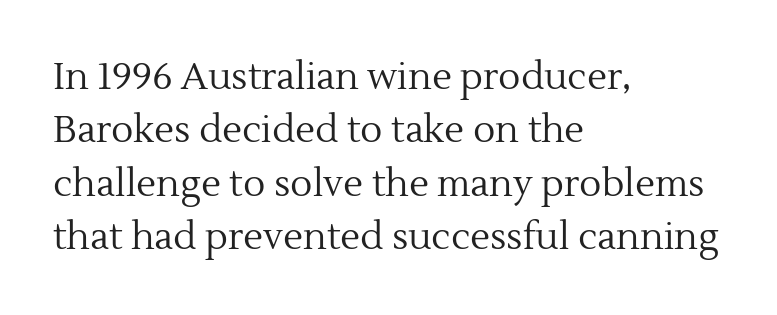
Clear beneath every line of the passage. Little horizontal feet cap the strokes, marking this as serif type. If you drew a ruler down the left edge, every line would touch it. The rendering uses natural spacing where letterforms have individual widths. The block of text has a typical density, with ordinary space between rows.
